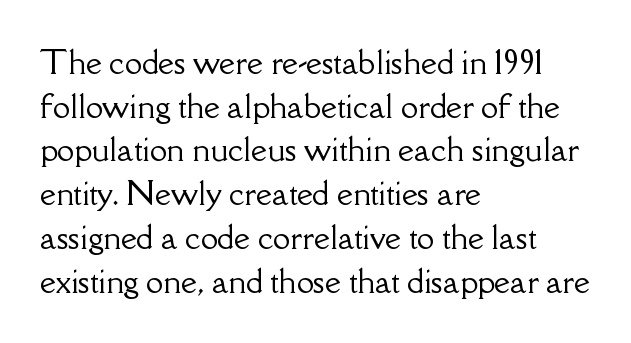
The image shows 31 px serif type, upright; set left-aligned, normal line spacing (1.41x), normal letter spacing, not underlined; low stroke contrast and a small x-height.
